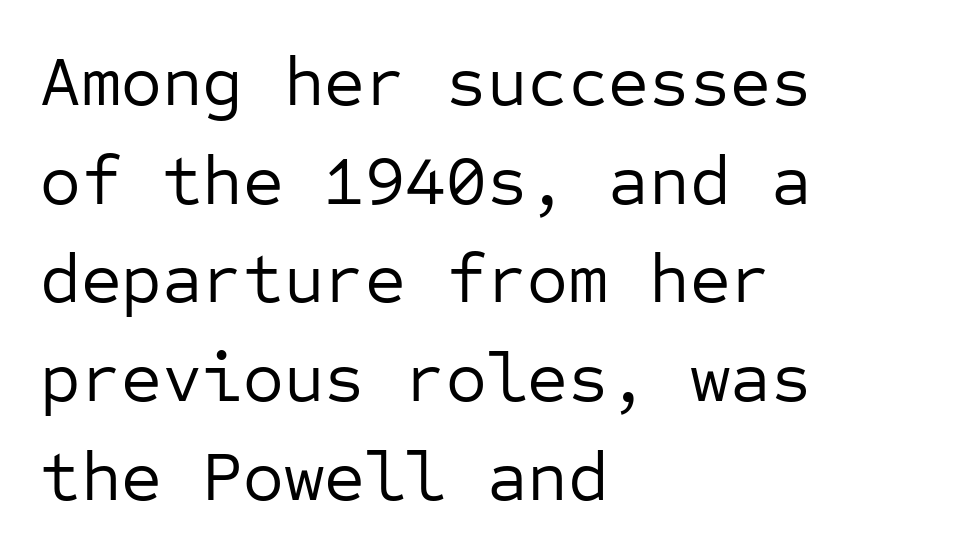
The image shows 70 px regular-weight sans-serif type, upright, monospaced; set left-aligned, normal line spacing (1.41x), normal letter spacing, not underlined; low stroke contrast and a medium x-height.
